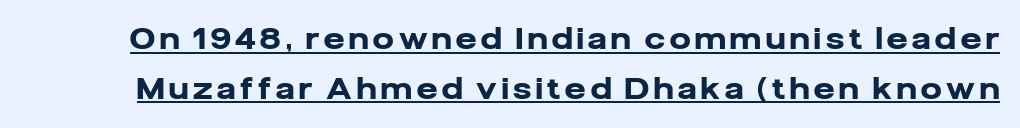
Q: Is the text bold? A: Yes.
Q: Is the text italic (slanted)? A: No, it is upright.
Q: Is the typeface a serif or a sans-serif typeface? A: Sans-serif.
Q: Is the text underlined? A: Yes.
Q: Width (condensed, normal, or wide)? A: Normal.
Q: Stroke contrast? A: Low.
Q: x-height? A: Medium.
Q: Monospaced? A: No.
